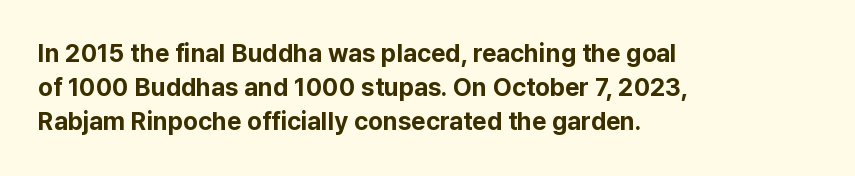
The image shows 25 px bold type, upright; set left-aligned, normal line spacing (1.37x), normal letter spacing, not underlined.
